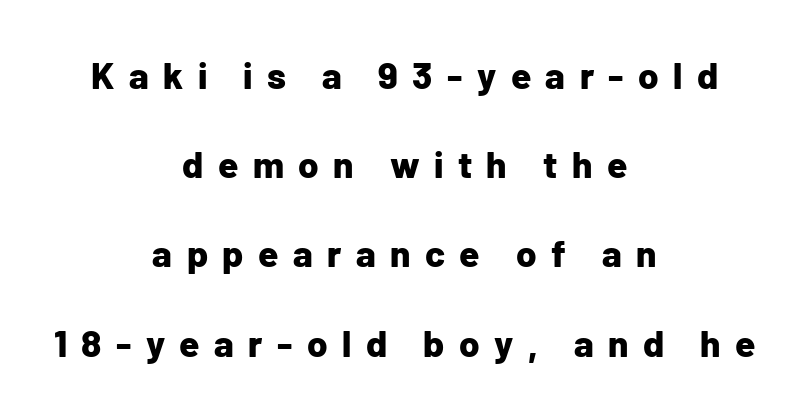
{"serif": "no", "italic": "no", "bold": "yes", "weight": "bold", "width": "normal", "stroke_contrast": "low", "x_height": "medium", "monospaced": "no", "underline": "no", "align": "center", "line_spacing": "loose", "line_spacing_ratio": 2.41, "letter_spacing": "wide", "letter_spacing_em": 0.39, "glyph_px": 37}
